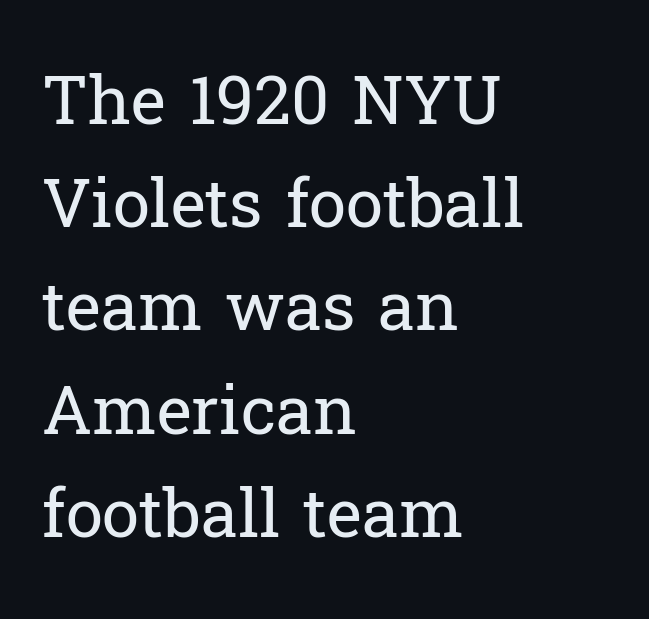
The image shows 67 px regular-weight serif type, upright; set left-aligned, normal line spacing (1.54x), normal letter spacing, not underlined; low stroke contrast and a medium x-height.
